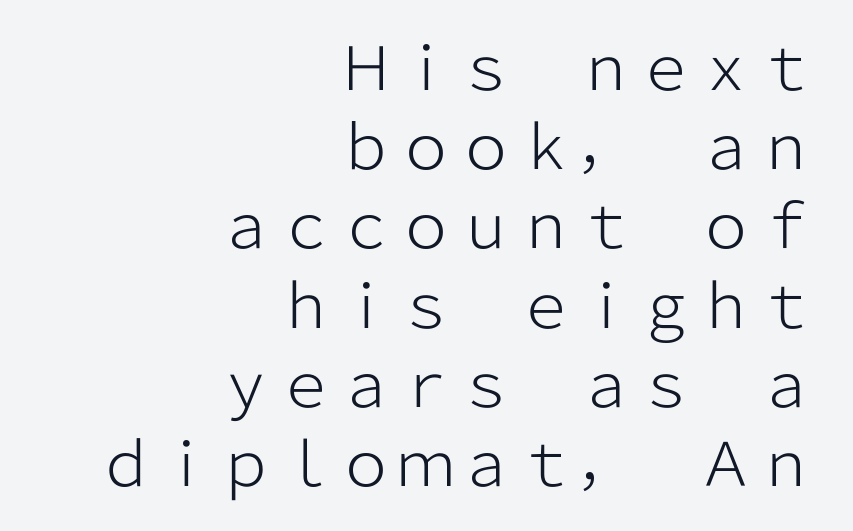
The image shows 60 px light sans-serif type, upright; set right-aligned, normal line spacing (1.32x), normal letter spacing, not underlined; low stroke contrast and a medium x-height.
